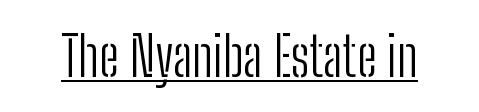
{"serif": "no", "italic": "no", "bold": "no", "weight": "light", "width": "condensed", "stroke_contrast": "low", "x_height": "medium", "monospaced": "no", "underline": "yes", "letter_spacing": "normal", "letter_spacing_em": 0.0, "glyph_px": 54}
